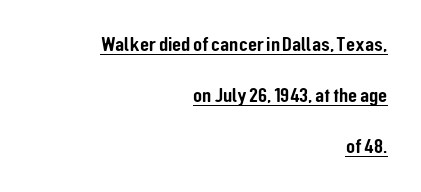
The image shows 21 px text type, upright; set right-aligned, loose line spacing (2.42x), normal letter spacing, underlined.
